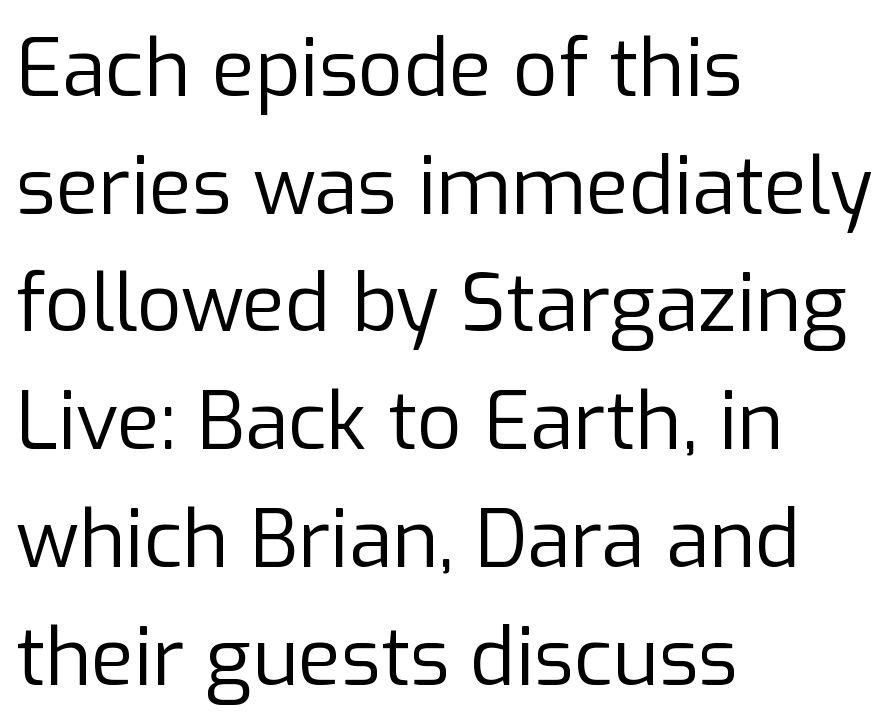
The image shows 79 px regular-weight sans-serif type, upright; set left-aligned, normal line spacing (1.49x), normal letter spacing, not underlined; low stroke contrast and a medium x-height.
